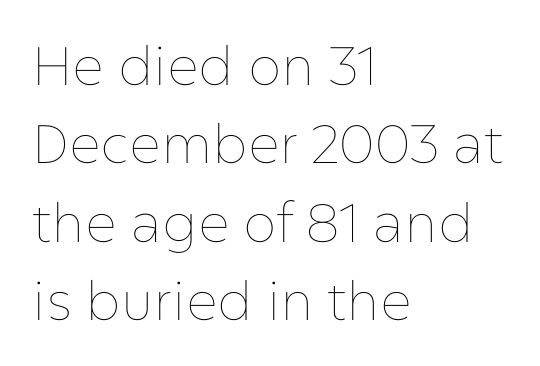
Q: Is the text bold? A: No.
Q: Is the text italic (slanted)? A: No, it is upright.
Q: Is the text underlined? A: No.
Q: How is the paragraph aligned? A: Left-aligned.
Q: Is the spacing between letters normal or unusually wide? A: Normal.
Q: Is the spacing between lines tight, normal or loose? A: Normal.
Q: Width (condensed, normal, or wide)? A: Normal.
Q: Stroke contrast? A: Low.
Q: x-height? A: Medium.
Q: Monospaced? A: No.
